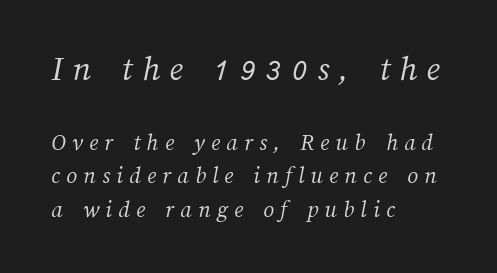
Q: Is the text bold? A: No.
Q: Is the text underlined? A: No.
Q: How is the paragraph aligned? A: Left-aligned.
Q: Is the spacing between letters normal or unusually wide? A: Unusually wide.
Q: Is the spacing between lines tight, normal or loose? A: Normal.
Q: Which block of text is set in a larger size, the first (top) or the second (bottom)? A: The first (top) one.
Q: Width (condensed, normal, or wide)? A: Normal.
Q: Stroke contrast? A: Medium.
Q: x-height? A: Medium.
Q: Monospaced? A: No.
